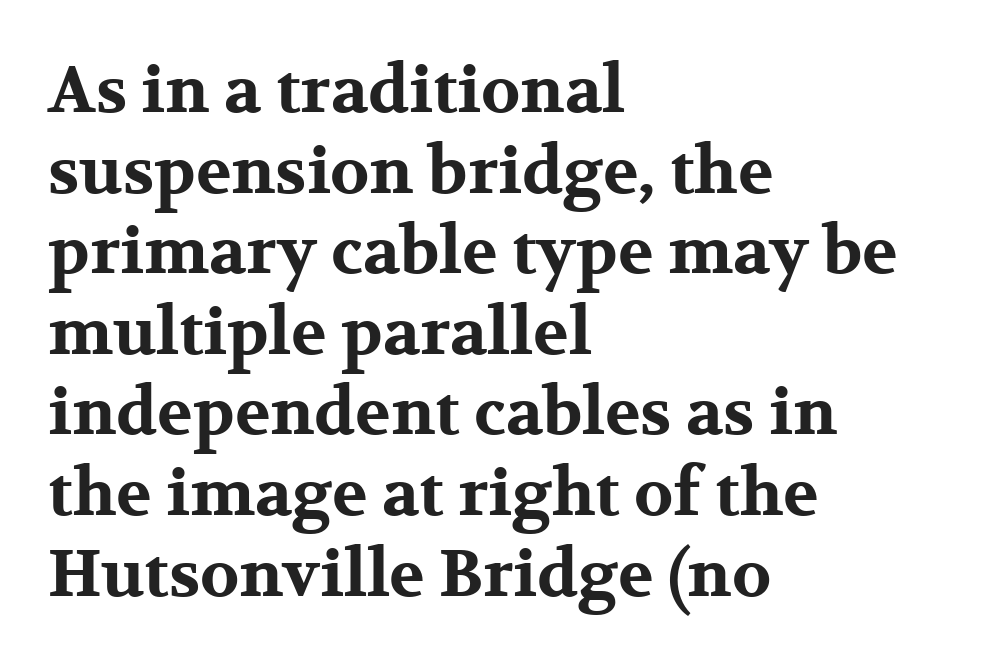
Leftover space on each line is placed entirely after the last word. Plain, unruled lines of type. The letters advance in unequal steps, a hallmark of proportional type. Ascenders rise straight up at ninety degrees. The horizontal fit of the characters is conventional and even. Each glyph is drawn with heavy, bold strokes.
